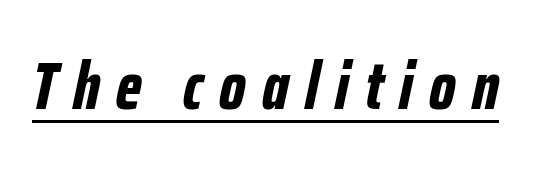
Q: Is the text bold? A: Yes.
Q: Is the text italic (slanted)? A: Yes, it leans right by about 12 degrees.
Q: Is the text underlined? A: Yes.
Q: Is the spacing between letters normal or unusually wide? A: Unusually wide.
Q: Width (condensed, normal, or wide)? A: Condensed.
Q: Stroke contrast? A: Low.
Q: x-height? A: Medium.
Q: Monospaced? A: No.
